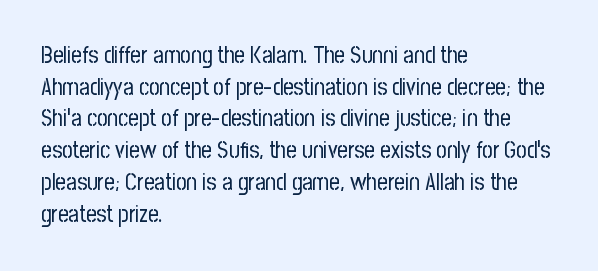
A roman cut, with each character standing at attention. Line spacing here is normal. The text block is weighted toward the left margin, trailing off unevenly rightward. Lines of text with bare space underneath. Nothing unusual about the tracking: characters are spaced as the font intends. A quiet, ordinary-to-light weight characterises the typeface.
